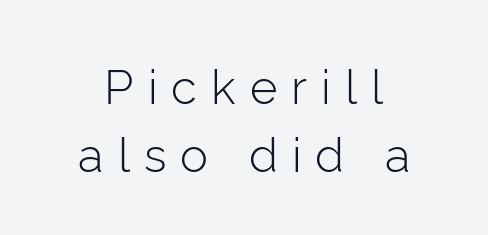
Q: Is the text bold? A: No.
Q: Is the text italic (slanted)? A: No, it is upright.
Q: Is the typeface a serif or a sans-serif typeface? A: Sans-serif.
Q: Is the text underlined? A: No.
Q: Is the spacing between letters normal or unusually wide? A: Unusually wide.
Q: Is the spacing between lines tight, normal or loose? A: Normal.
Q: Width (condensed, normal, or wide)? A: Normal.
Q: Stroke contrast? A: Low.
Q: x-height? A: Medium.
Q: Monospaced? A: No.
